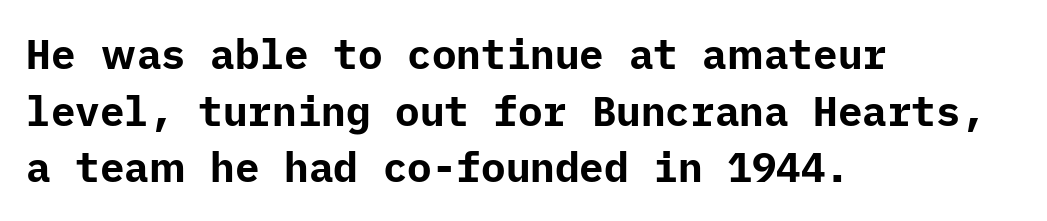
Q: Is the text bold? A: Yes.
Q: Is the text italic (slanted)? A: No, it is upright.
Q: Is the typeface a serif or a sans-serif typeface? A: Sans-serif.
Q: Is the text underlined? A: No.
Q: How is the paragraph aligned? A: Left-aligned.
Q: Is the spacing between letters normal or unusually wide? A: Normal.
Q: Is the spacing between lines tight, normal or loose? A: Normal.
Q: Width (condensed, normal, or wide)? A: Normal.
Q: Stroke contrast? A: Low.
Q: x-height? A: Medium.
